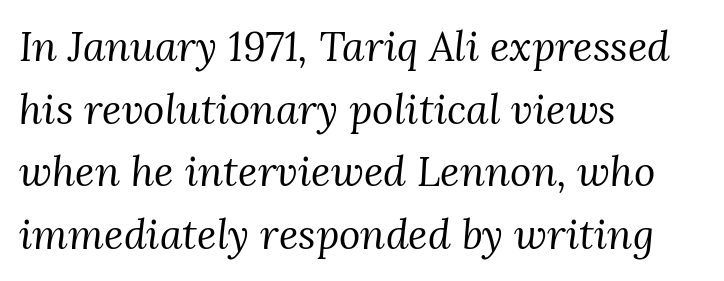
Q: Is the text bold? A: No.
Q: Is the text italic (slanted)? A: Yes, it leans right by about 3 degrees.
Q: Is the typeface a serif or a sans-serif typeface? A: Serif.
Q: Is the text underlined? A: No.
Q: How is the paragraph aligned? A: Left-aligned.
Q: Is the spacing between letters normal or unusually wide? A: Normal.
Q: Is the spacing between lines tight, normal or loose? A: Normal.
Q: Width (condensed, normal, or wide)? A: Normal.
Q: Stroke contrast? A: Medium.
Q: x-height? A: Medium.
Q: Monospaced? A: No.
